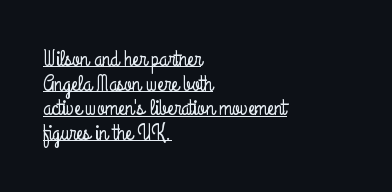
The image shows 23 px text type; set left-aligned, tight line spacing (1.07x), normal letter spacing, underlined.
